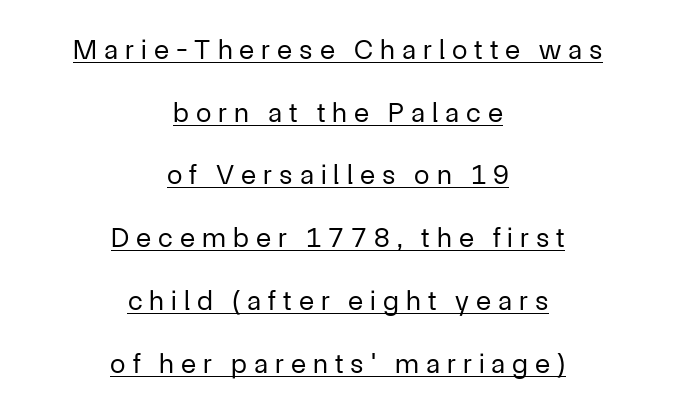
{"serif": "no", "italic": "no", "bold": "no", "weight": "regular", "width": "normal", "stroke_contrast": "low", "x_height": "medium", "monospaced": "no", "underline": "yes", "align": "center", "line_spacing": "loose", "line_spacing_ratio": 2.24, "letter_spacing": "wide", "letter_spacing_em": 0.25, "glyph_px": 28}
